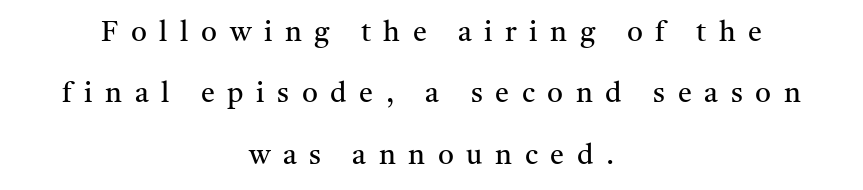
{"serif": "yes", "italic": "no", "bold": "no", "weight": "regular", "width": "normal", "stroke_contrast": "medium", "x_height": "medium", "monospaced": "no", "underline": "no", "align": "center", "line_spacing": "loose", "line_spacing_ratio": 2.19, "letter_spacing": "wide", "letter_spacing_em": 0.45, "glyph_px": 28}
